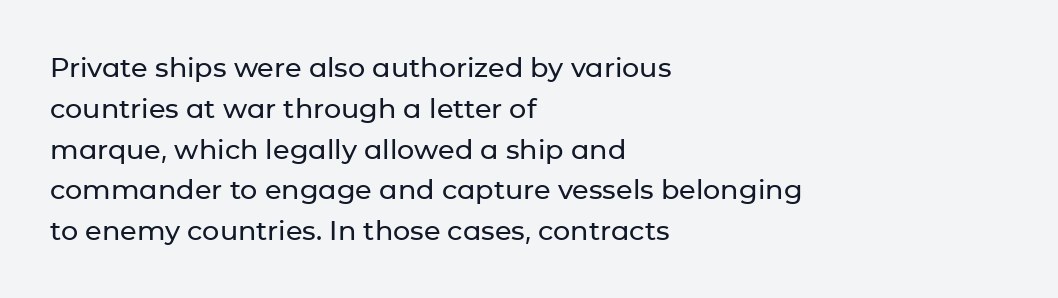
The typography opts for an upright posture over an oblique one. Descenders hang freely into open space. The rag falls on the right side of this text block. No extra tracking has been applied to these lines. Does the leading feel generous? No, just average.
